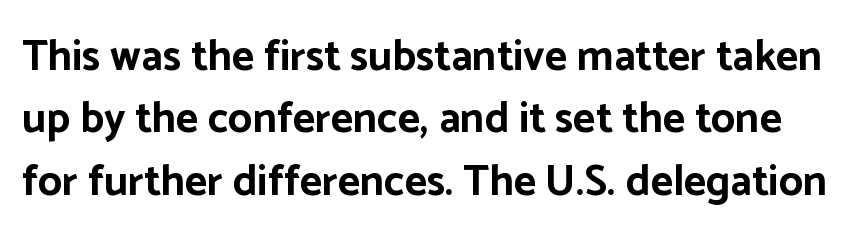
The image shows 43 px bold sans-serif type, upright; set normal line spacing (1.45x), normal letter spacing, not underlined; low stroke contrast and a medium x-height.
